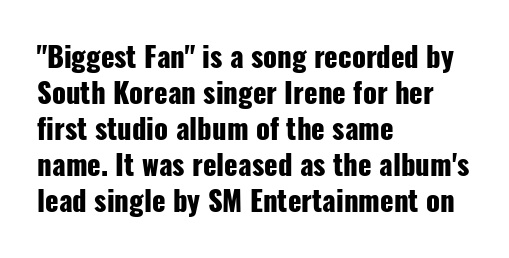
Q: Is the text bold? A: Yes.
Q: Is the text italic (slanted)? A: No, it is upright.
Q: Is the typeface a serif or a sans-serif typeface? A: Sans-serif.
Q: Is the text underlined? A: No.
Q: How is the paragraph aligned? A: Left-aligned.
Q: Is the spacing between letters normal or unusually wide? A: Normal.
Q: Is the spacing between lines tight, normal or loose? A: Normal.
Q: Width (condensed, normal, or wide)? A: Condensed.
Q: Stroke contrast? A: Low.
Q: x-height? A: Medium.
Q: Monospaced? A: No.
